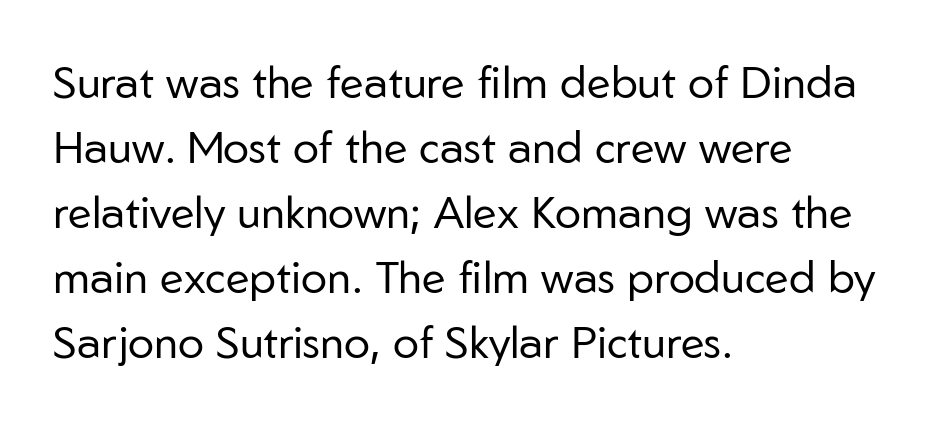
Q: Is the text bold? A: No.
Q: Is the text italic (slanted)? A: No, it is upright.
Q: Is the typeface a serif or a sans-serif typeface? A: Sans-serif.
Q: Is the text underlined? A: No.
Q: How is the paragraph aligned? A: Left-aligned.
Q: Is the spacing between letters normal or unusually wide? A: Normal.
Q: Is the spacing between lines tight, normal or loose? A: Normal.
Q: Width (condensed, normal, or wide)? A: Normal.
Q: Stroke contrast? A: Low.
Q: x-height? A: Medium.
Q: Monospaced? A: No.
